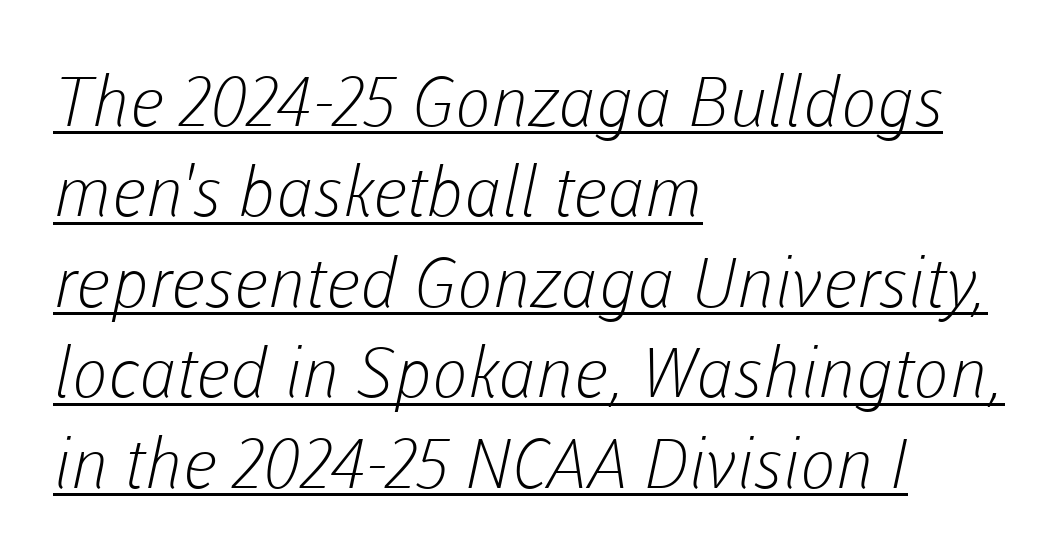
Line spacing here is normal. Casual observation: everything's shoved over to the left. Think of a printed novel: that variable character pitch is what you see here. Short note: letters normally spaced. Compared with undecorated copy, this sample adds a rule below the words. Serifs: no, the terminals of the letterforms are clean.
